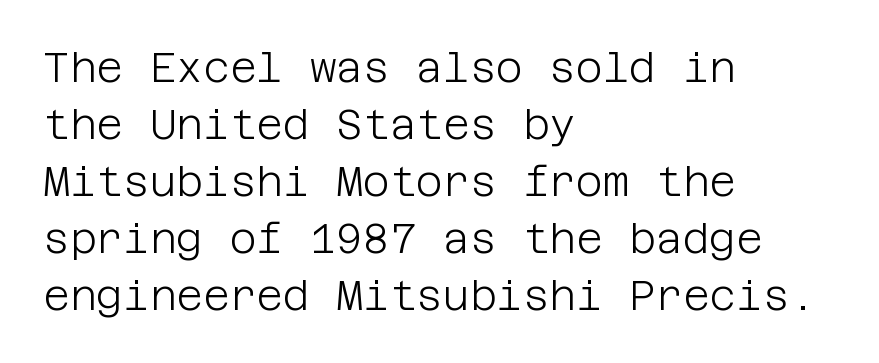
Q: Is the text bold? A: No.
Q: Is the text italic (slanted)? A: No, it is upright.
Q: Is the typeface a serif or a sans-serif typeface? A: Sans-serif.
Q: Is the text underlined? A: No.
Q: How is the paragraph aligned? A: Left-aligned.
Q: Is the spacing between letters normal or unusually wide? A: Normal.
Q: Is the spacing between lines tight, normal or loose? A: Normal.
Q: Width (condensed, normal, or wide)? A: Normal.
Q: Stroke contrast? A: Low.
Q: x-height? A: Large.
